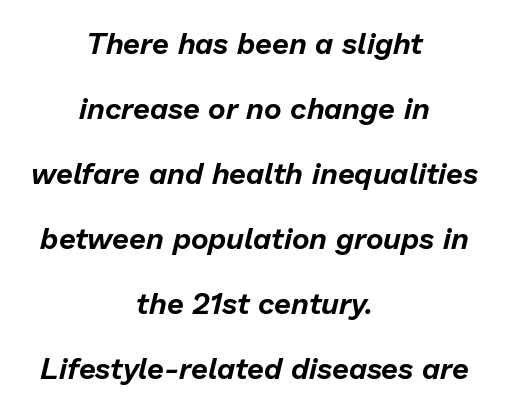
Each word holds together tightly as a unit, with standard inter-letter gaps. Any mark beneath the type? The region is blank. Vertical spacing — loose. Proportional: the letters do not fall into vertical columns. Every row of glyphs is offset so its center matches the block's center.
